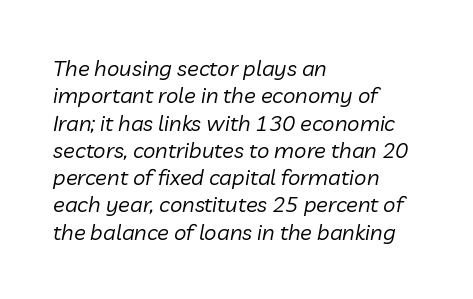
The image shows 22 px text type, italic (leaning right); set left-aligned, line spacing 1.24x, normal letter spacing, not underlined.
